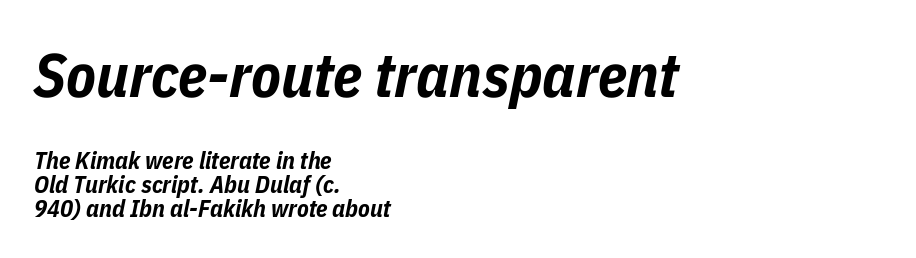
{"italic": "yes", "lean": "right", "slant_degrees": 11, "bold": "yes", "weight": "bold", "width": "condensed", "stroke_contrast": "low", "x_height": "medium", "monospaced": "no", "underline": "no", "align": "left", "line_spacing": "tight", "line_spacing_ratio": 1.0, "letter_spacing": "normal", "letter_spacing_em": 0.0, "larger_block": "first", "size_ratio": 2.54, "glyph_px": 61}
